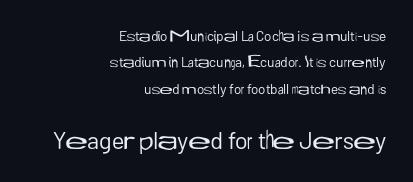
{"italic": "no", "bold": "no", "underline": "no", "align": "right", "line_spacing_ratio": 1.88, "letter_spacing": "normal", "letter_spacing_em": 0.0, "larger_block": "second", "size_ratio": 1.71, "glyph_px": 24}
